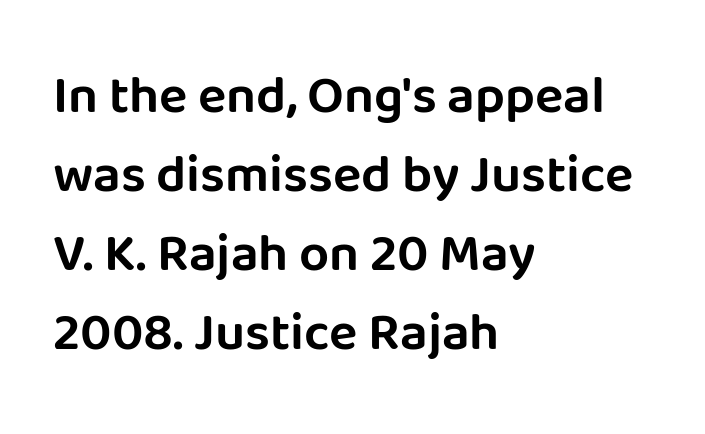
Q: Is the text italic (slanted)? A: No, it is upright.
Q: Is the typeface a serif or a sans-serif typeface? A: Sans-serif.
Q: Is the text underlined? A: No.
Q: How is the paragraph aligned? A: Left-aligned.
Q: Is the spacing between letters normal or unusually wide? A: Normal.
Q: Is the spacing between lines tight, normal or loose? A: Normal.
Q: Width (condensed, normal, or wide)? A: Normal.
Q: Stroke contrast? A: Low.
Q: x-height? A: Large.
Q: Monospaced? A: No.
